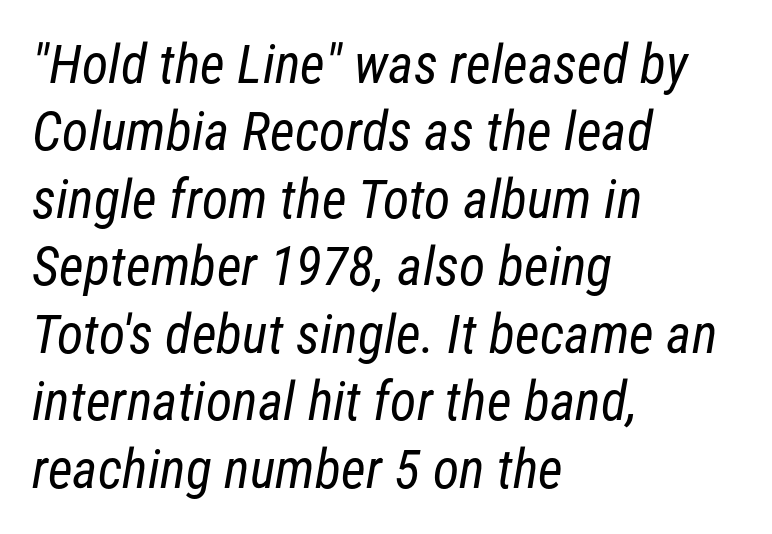
The image shows 54 px regular-weight, condensed sans-serif type; set left-aligned, normal line spacing (1.25x), normal letter spacing, not underlined; low stroke contrast and a medium x-height.
